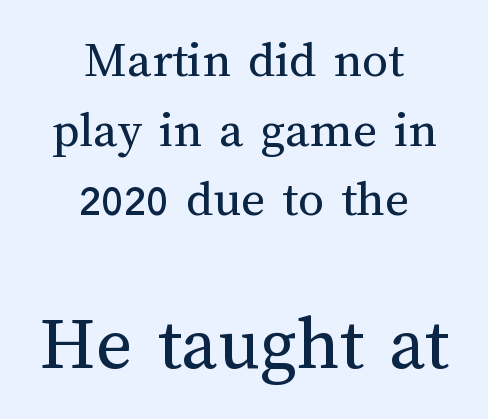
{"italic": "no", "bold": "no", "weight": "regular", "width": "normal", "stroke_contrast": "medium", "x_height": "medium", "monospaced": "no", "underline": "no", "align": "center", "line_spacing": "normal", "line_spacing_ratio": 1.34, "letter_spacing": "normal", "letter_spacing_em": 0.0, "larger_block": "second", "size_ratio": 1.5, "glyph_px": 78}
